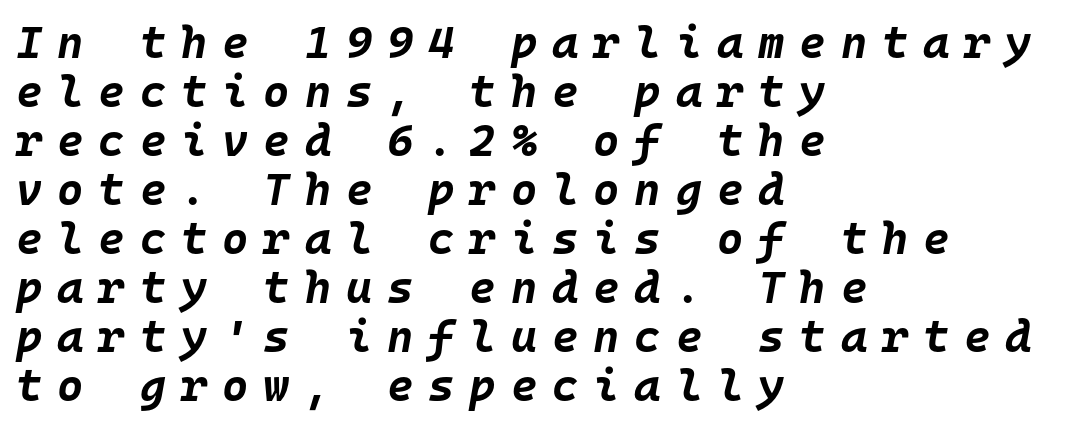
The words here are not underlined. Compared with typical body copy, the letter spacing here is much looser. Every character here occupies the same horizontal width, giving the sample a typewriter-like rhythm. The glyphs look as if they've been sheared to an angle.
